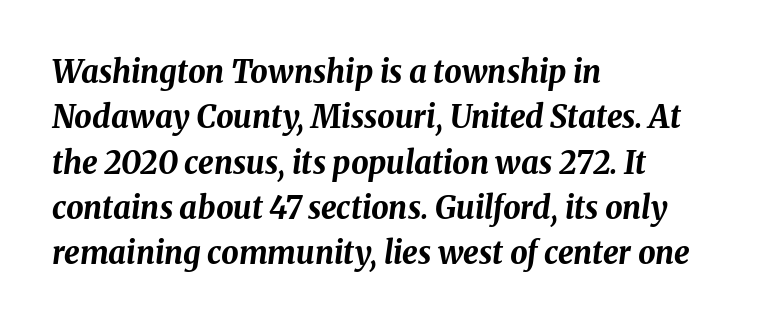
{"italic": "yes", "lean": "right", "slant_degrees": 8, "bold": "yes", "weight": "bold", "width": "normal", "stroke_contrast": "medium", "x_height": "medium", "monospaced": "no", "underline": "no", "align": "left", "line_spacing": "normal", "line_spacing_ratio": 1.46, "letter_spacing": "normal", "letter_spacing_em": 0.0, "glyph_px": 31}
